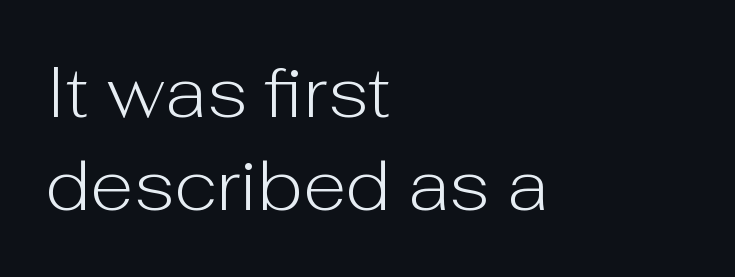
{"serif": "no", "italic": "no", "bold": "no", "weight": "light", "width": "normal", "stroke_contrast": "low", "x_height": "medium", "monospaced": "no", "underline": "no", "align": "left", "line_spacing": "normal", "line_spacing_ratio": 1.31, "letter_spacing": "normal", "letter_spacing_em": 0.0, "glyph_px": 71}
